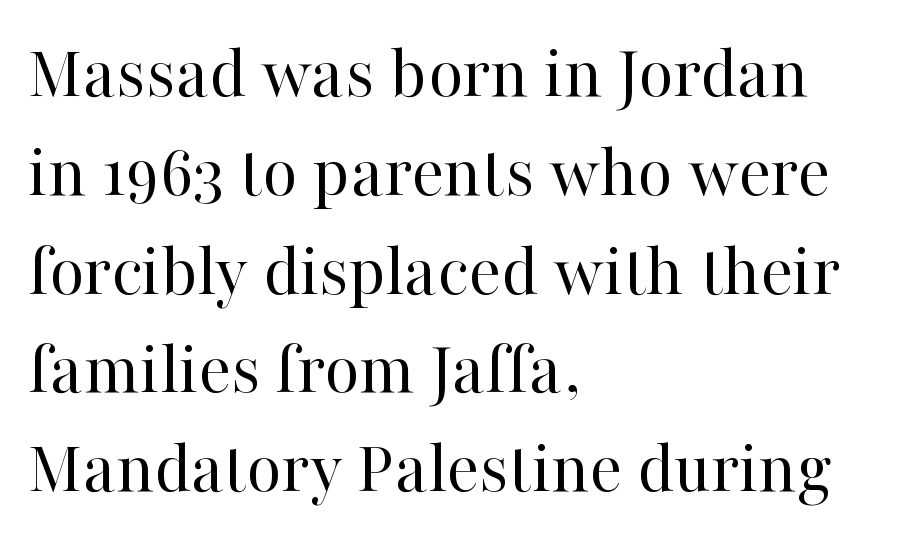
Leftover space on each line is placed entirely after the last word. Type style note: has serifs. The passage shown stacks its lines at a standard gap. Is the type heavy? It reads as light-to-regular instead.
